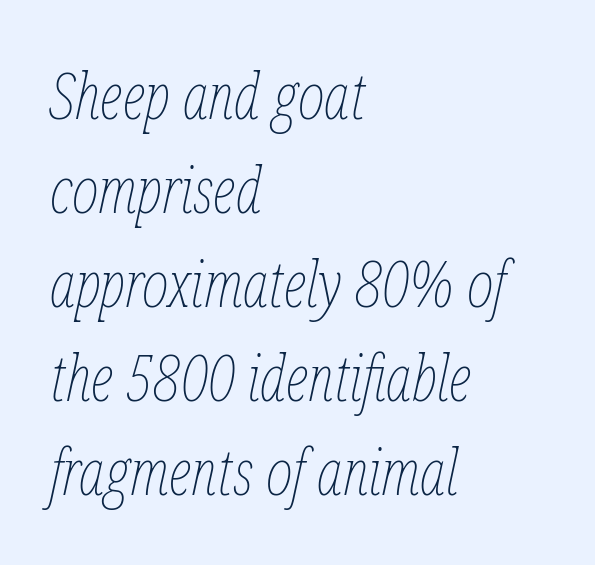
The image shows 64 px thin, condensed type, italic (leaning right); set left-aligned, normal line spacing (1.47x), normal letter spacing, not underlined; low stroke contrast and a medium x-height.
